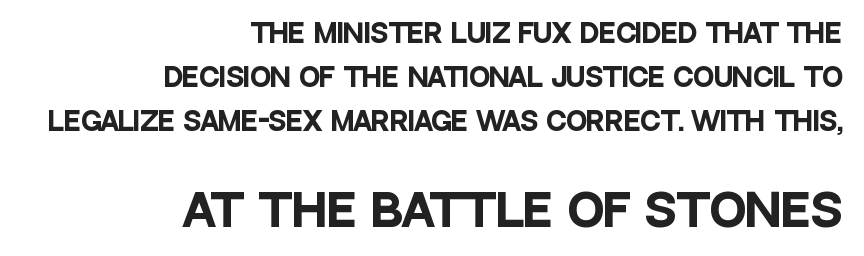
The image shows 44 px heavy, condensed sans-serif type, upright; set right-aligned, line spacing 1.77x, normal letter spacing, not underlined; the second (bottom) block is 1.76x larger; low stroke contrast and a large x-height.
